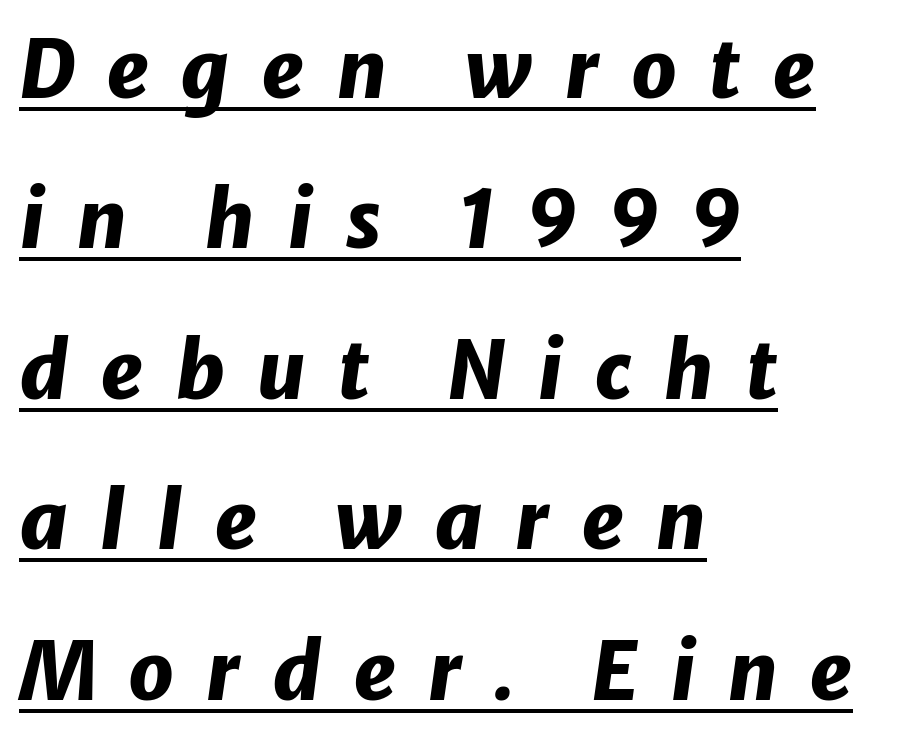
{"italic": "yes", "lean": "right", "slant_degrees": 8, "bold": "yes", "weight": "heavy", "width": "normal", "stroke_contrast": "low", "x_height": "medium", "monospaced": "no", "underline": "yes", "align": "left", "line_spacing_ratio": 1.88, "letter_spacing": "wide", "letter_spacing_em": 0.39, "glyph_px": 80}
